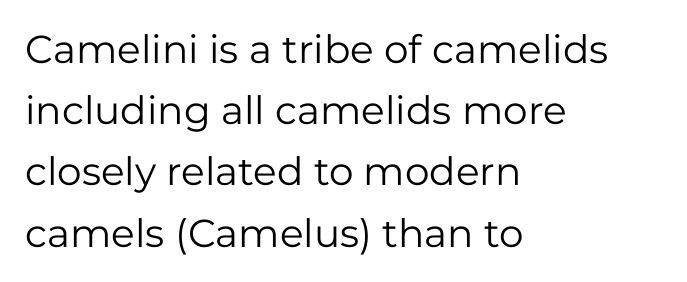
Q: Is the text bold? A: No.
Q: Is the text italic (slanted)? A: No, it is upright.
Q: Is the typeface a serif or a sans-serif typeface? A: Sans-serif.
Q: Is the text underlined? A: No.
Q: How is the paragraph aligned? A: Left-aligned.
Q: Is the spacing between letters normal or unusually wide? A: Normal.
Q: Is the spacing between lines tight, normal or loose? A: Normal.
Q: Width (condensed, normal, or wide)? A: Normal.
Q: Stroke contrast? A: Low.
Q: x-height? A: Medium.
Q: Monospaced? A: No.
